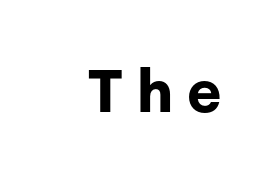
The image shows 60 px bold sans-serif type, upright; set right-aligned, unusually wide letter spacing (+0.24 em), not underlined; low stroke contrast and a medium x-height.
